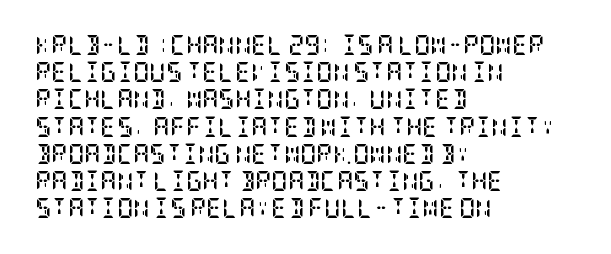
The image shows 20 px bold type, upright; set left-aligned, normal line spacing (1.36x), normal letter spacing, not underlined.
